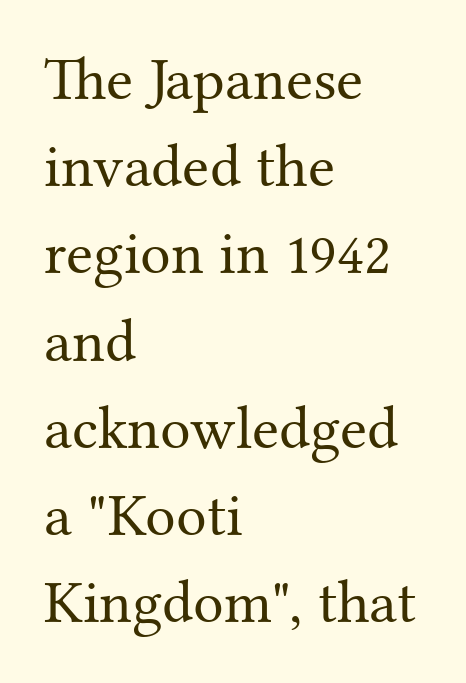
The image shows 61 px regular-weight serif type, upright; set left-aligned, normal line spacing (1.43x), normal letter spacing, not underlined; medium stroke contrast and a medium x-height.
